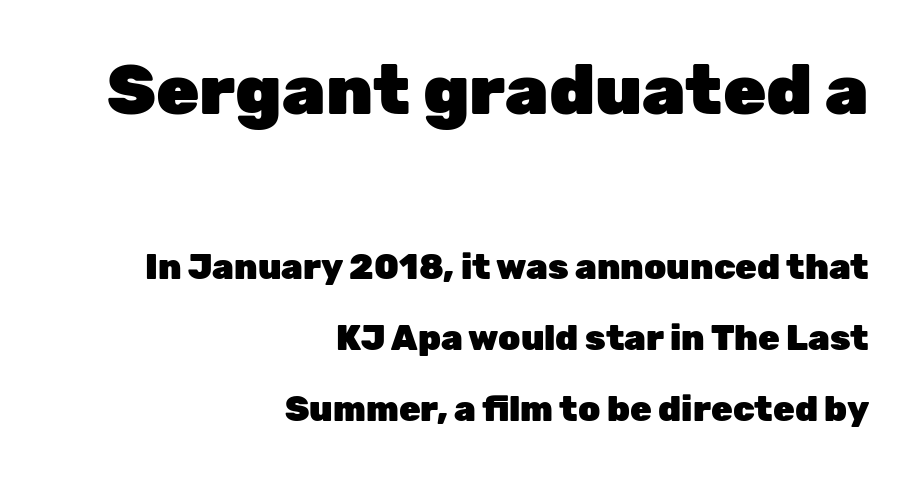
Q: Is the text bold? A: Yes.
Q: Is the text italic (slanted)? A: No, it is upright.
Q: Is the typeface a serif or a sans-serif typeface? A: Sans-serif.
Q: Is the text underlined? A: No.
Q: How is the paragraph aligned? A: Right-aligned.
Q: Is the spacing between letters normal or unusually wide? A: Normal.
Q: Is the spacing between lines tight, normal or loose? A: Loose.
Q: Which block of text is set in a larger size, the first (top) or the second (bottom)? A: The first (top) one.
Q: Width (condensed, normal, or wide)? A: Normal.
Q: Stroke contrast? A: Low.
Q: x-height? A: Medium.
Q: Monospaced? A: No.
